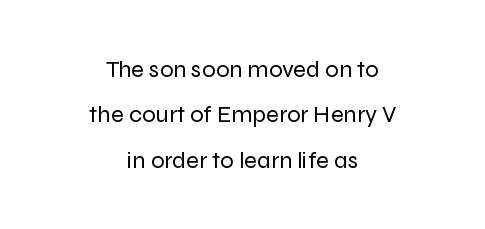
{"italic": "no", "bold": "no", "underline": "no", "align": "center", "line_spacing_ratio": 1.89, "letter_spacing": "normal", "letter_spacing_em": 0.0, "glyph_px": 24}
